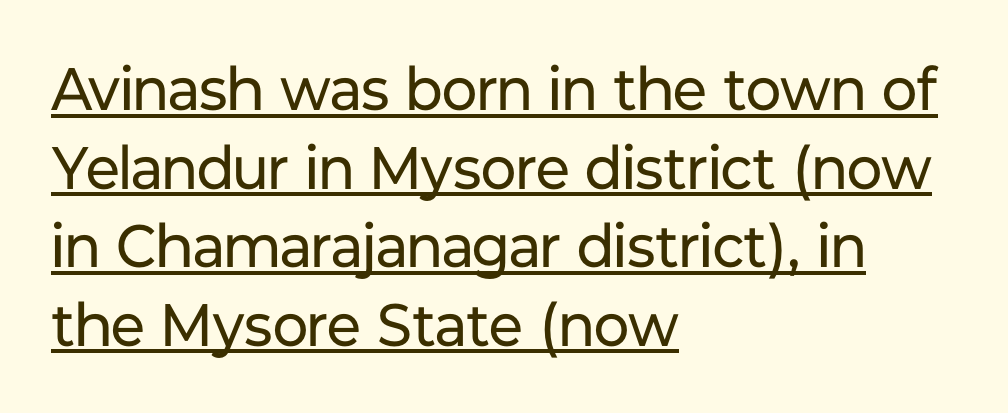
The image shows 60 px regular-weight sans-serif type, upright; set left-aligned, normal line spacing (1.31x), normal letter spacing, underlined; low stroke contrast and a medium x-height.
